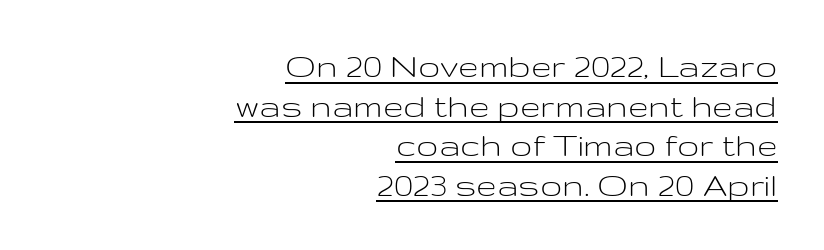
{"serif": "no", "italic": "no", "bold": "no", "weight": "light", "width": "wide", "stroke_contrast": "low", "x_height": "medium", "monospaced": "no", "underline": "yes", "align": "right", "line_spacing": "tight", "line_spacing_ratio": 1.07, "letter_spacing": "normal", "letter_spacing_em": 0.0, "glyph_px": 37}
